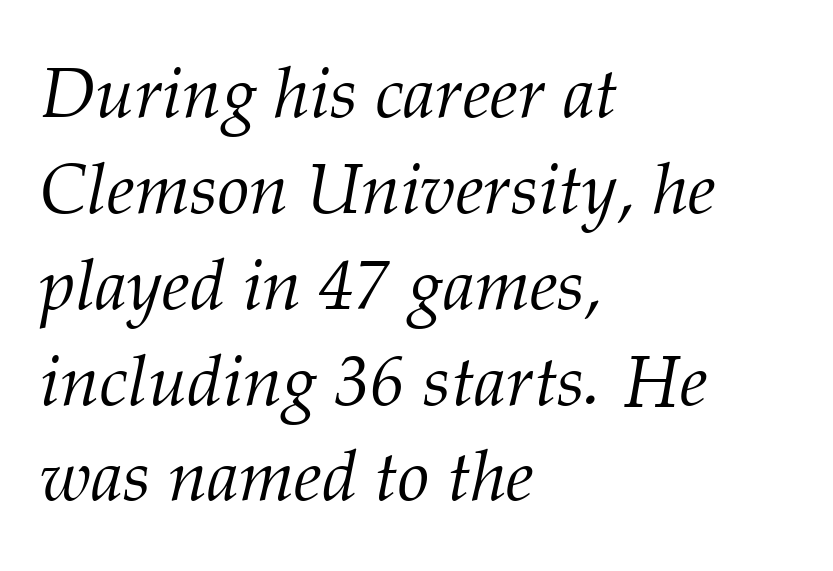
Q: Is the text bold? A: No.
Q: Is the text italic (slanted)? A: Yes, it leans right by about 12 degrees.
Q: Is the typeface a serif or a sans-serif typeface? A: Serif.
Q: Is the text underlined? A: No.
Q: How is the paragraph aligned? A: Left-aligned.
Q: Is the spacing between letters normal or unusually wide? A: Normal.
Q: Is the spacing between lines tight, normal or loose? A: Normal.
Q: Width (condensed, normal, or wide)? A: Normal.
Q: Stroke contrast? A: Medium.
Q: x-height? A: Medium.
Q: Monospaced? A: No.
